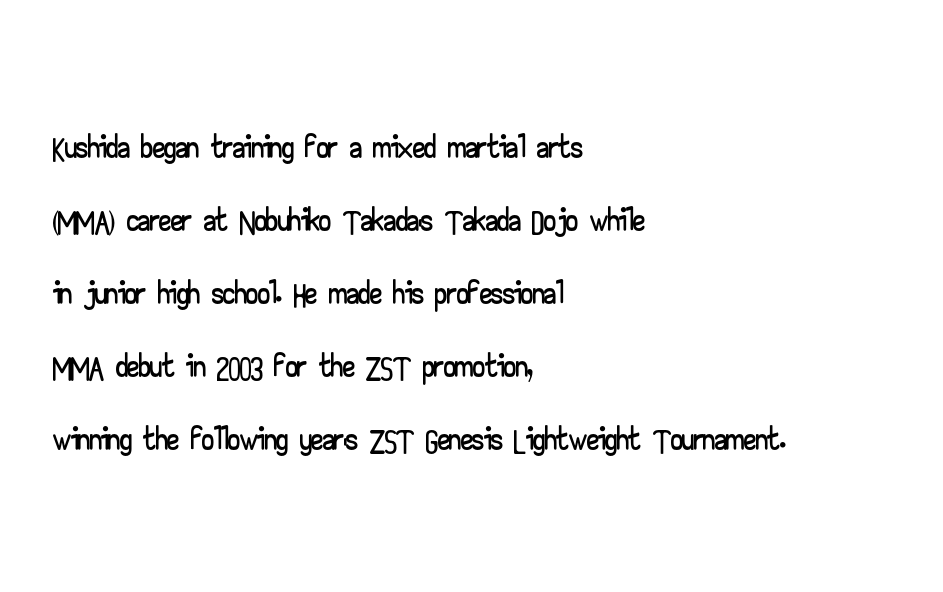
The image shows 48 px wide sans-serif type, upright; set left-aligned, normal line spacing (1.52x), normal letter spacing, not underlined; low stroke contrast and a small x-height.
